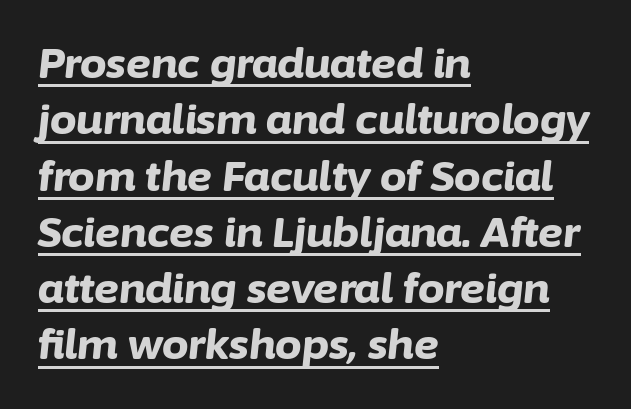
The image shows 42 px bold type, italic (leaning right); set left-aligned, normal line spacing (1.34x), normal letter spacing, underlined; low stroke contrast and a medium x-height.
